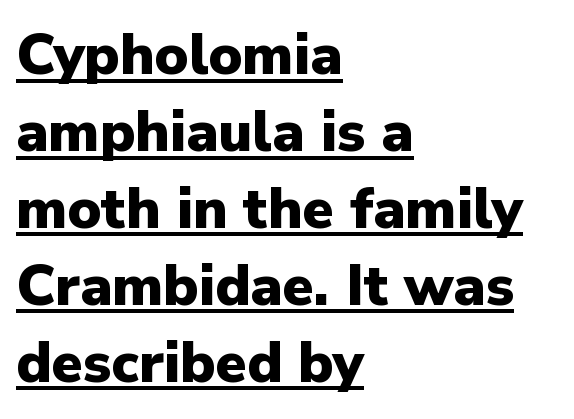
The image shows 57 px heavy sans-serif type, upright; set left-aligned, normal line spacing (1.35x), normal letter spacing, underlined; low stroke contrast and a medium x-height.
